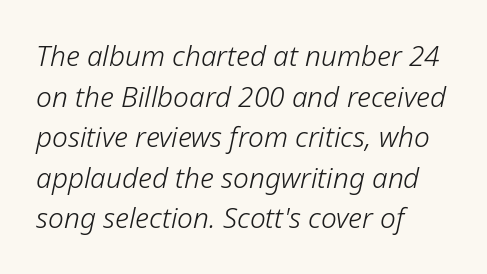
How would I describe the line gaps? Plain and ordinary. Posture: slanted. The characters are drawn with everyday or finer stroke widths. Characters follow at the spacing the type designer built in. Each line starts at the same left margin while the right side varies. The passage shown is typed in a proportional face where columns would drift.
